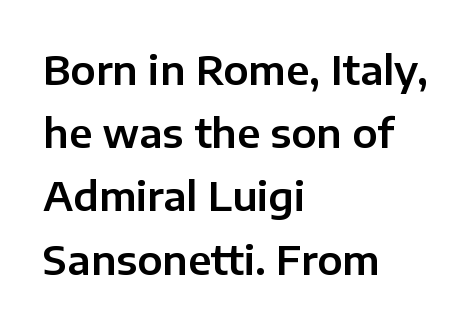
{"serif": "no", "italic": "no", "width": "normal", "stroke_contrast": "low", "x_height": "medium", "monospaced": "no", "underline": "no", "align": "left", "line_spacing": "normal", "line_spacing_ratio": 1.58, "letter_spacing": "normal", "letter_spacing_em": 0.0, "glyph_px": 40}
